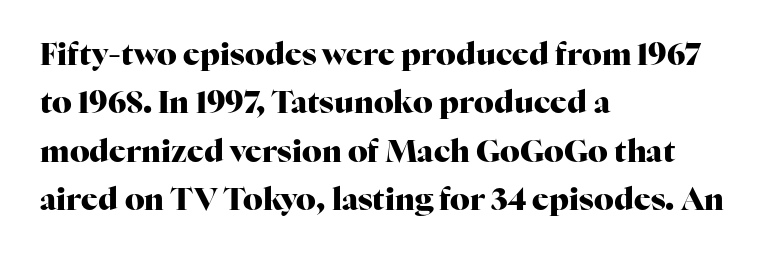
Q: Is the text bold? A: Yes.
Q: Is the text italic (slanted)? A: No, it is upright.
Q: Is the typeface a serif or a sans-serif typeface? A: Serif.
Q: Is the text underlined? A: No.
Q: How is the paragraph aligned? A: Left-aligned.
Q: Is the spacing between letters normal or unusually wide? A: Normal.
Q: Is the spacing between lines tight, normal or loose? A: Normal.
Q: Width (condensed, normal, or wide)? A: Normal.
Q: Stroke contrast? A: High.
Q: x-height? A: Medium.
Q: Monospaced? A: No.
